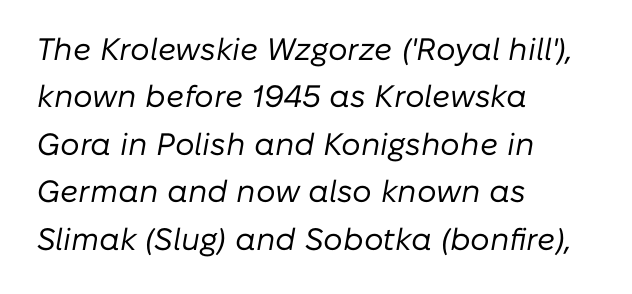
The image shows 31 px regular-weight type, italic (leaning right); set left-aligned, normal line spacing (1.53x), normal letter spacing, not underlined; low stroke contrast and a medium x-height.
